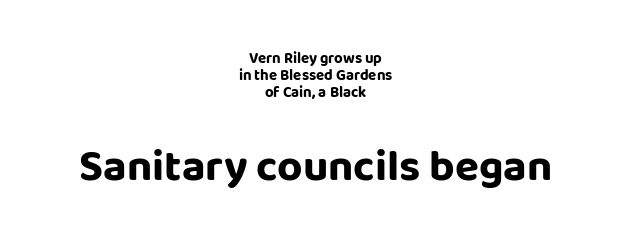
The image shows 44 px bold sans-serif type, upright; set centered, tight line spacing (1.14x), normal letter spacing, not underlined; the second (bottom) block is 2.93x larger; low stroke contrast and a large x-height.
